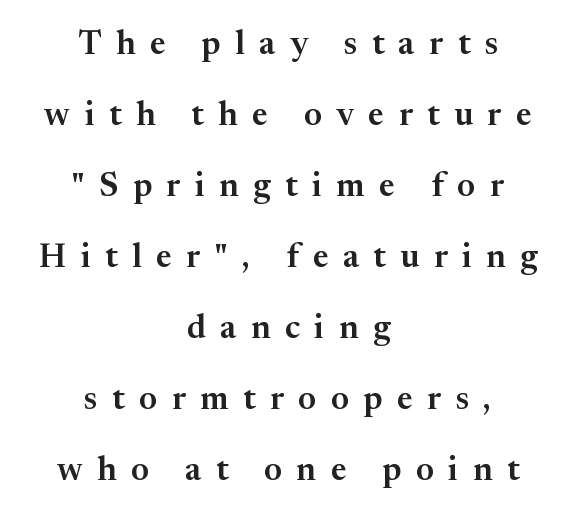
Q: Is the text italic (slanted)? A: No, it is upright.
Q: Is the typeface a serif or a sans-serif typeface? A: Serif.
Q: Is the text underlined? A: No.
Q: How is the paragraph aligned? A: Centered.
Q: Is the spacing between letters normal or unusually wide? A: Unusually wide.
Q: Is the spacing between lines tight, normal or loose? A: Loose.
Q: Width (condensed, normal, or wide)? A: Normal.
Q: Stroke contrast? A: Medium.
Q: x-height? A: Medium.
Q: Monospaced? A: No.
